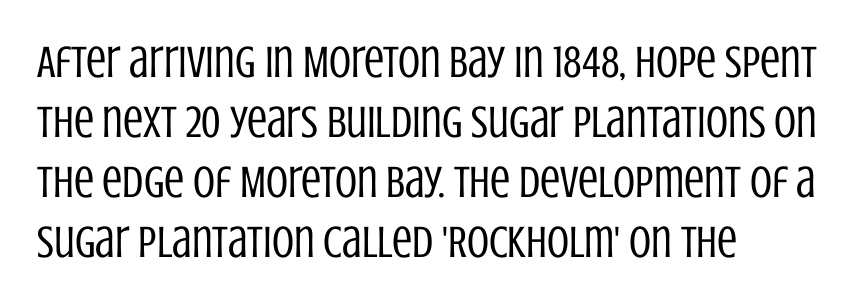
Q: Is the text bold? A: No.
Q: Is the text italic (slanted)? A: No, it is upright.
Q: Is the typeface a serif or a sans-serif typeface? A: Sans-serif.
Q: Is the text underlined? A: No.
Q: How is the paragraph aligned? A: Left-aligned.
Q: Is the spacing between letters normal or unusually wide? A: Normal.
Q: Is the spacing between lines tight, normal or loose? A: Normal.
Q: Width (condensed, normal, or wide)? A: Condensed.
Q: Stroke contrast? A: Low.
Q: x-height? A: Large.
Q: Monospaced? A: No.
